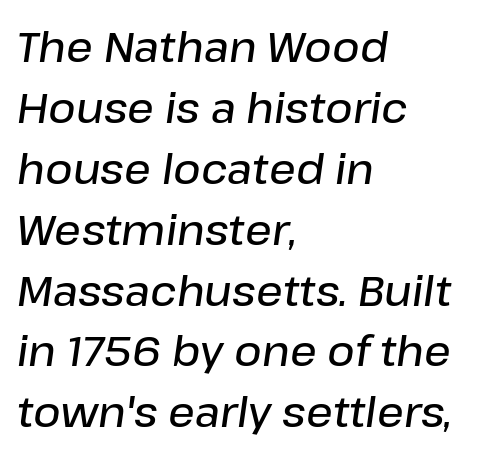
The image shows 42 px semibold type, italic (leaning right); set left-aligned, normal line spacing (1.45x), normal letter spacing, not underlined; low stroke contrast and a medium x-height.
